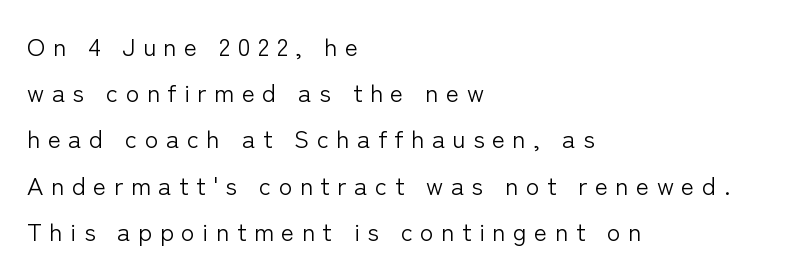
Q: Is the text bold? A: No.
Q: Is the text italic (slanted)? A: No, it is upright.
Q: Is the text underlined? A: No.
Q: How is the paragraph aligned? A: Left-aligned.
Q: Is the spacing between letters normal or unusually wide? A: Unusually wide.
